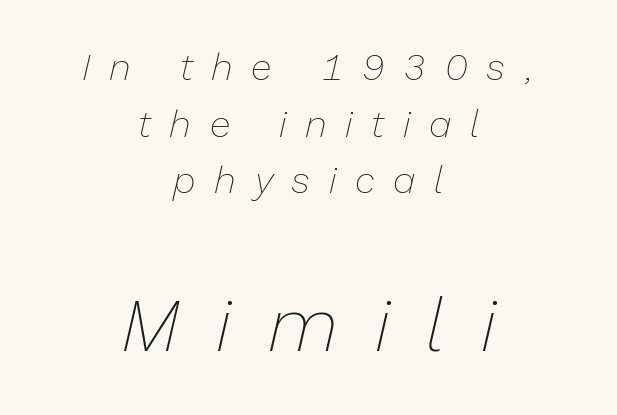
Observe the wide spacing: letters keep a clear distance from each other. The composition opens small and finishes big. Beneath every word, the page is bare. Leftover space on each line is divided equally before and after the words.
